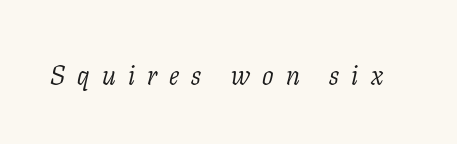
{"italic": "yes", "lean": "right", "slant_degrees": 11, "bold": "no", "underline": "no", "letter_spacing": "wide", "letter_spacing_em": 0.45, "glyph_px": 27}
